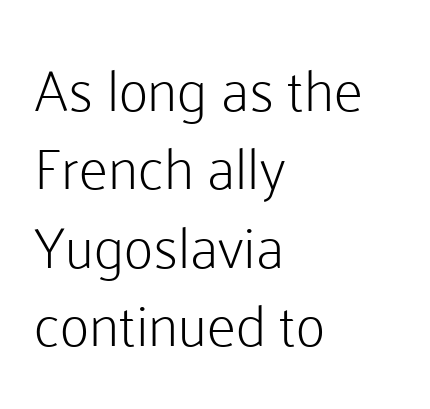
Q: Is the text bold? A: No.
Q: Is the text italic (slanted)? A: No, it is upright.
Q: Is the typeface a serif or a sans-serif typeface? A: Sans-serif.
Q: Is the text underlined? A: No.
Q: How is the paragraph aligned? A: Left-aligned.
Q: Is the spacing between letters normal or unusually wide? A: Normal.
Q: Is the spacing between lines tight, normal or loose? A: Normal.
Q: Width (condensed, normal, or wide)? A: Normal.
Q: Stroke contrast? A: Low.
Q: x-height? A: Medium.
Q: Monospaced? A: No.
